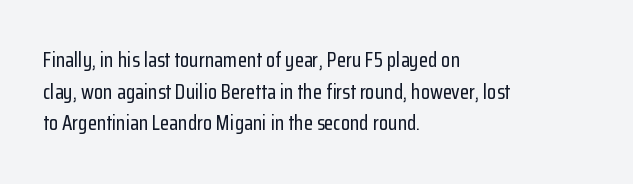
Q: Is the text italic (slanted)? A: No, it is upright.
Q: Is the text underlined? A: No.
Q: How is the paragraph aligned? A: Left-aligned.
Q: Is the spacing between letters normal or unusually wide? A: Normal.
Q: Is the spacing between lines tight, normal or loose? A: Normal.
